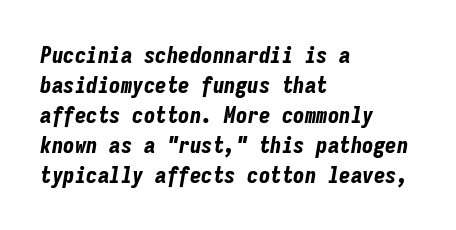
The image shows 23 px bold type, italic (leaning right); set left-aligned, normal line spacing (1.3x), normal letter spacing, not underlined.
